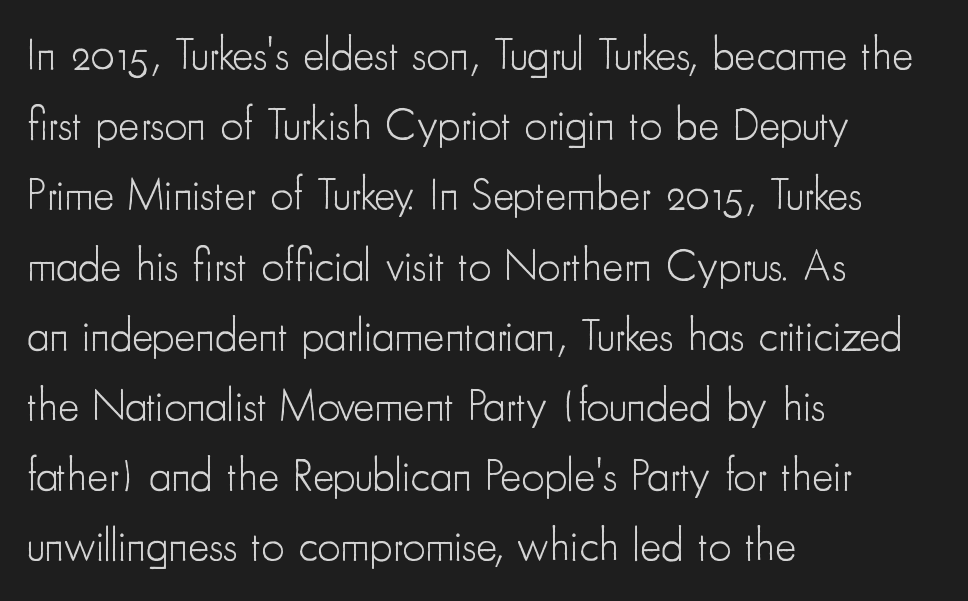
Leftover space on each line is placed entirely after the last word. The rendering uses a moderate line-height, typical for paragraphs. Are there feet on the stems? There aren't — it's a sans. Bare-footed words on every line. Each stroke keeps to a modest, everyday thickness or less. Unlike italic type, these characters show no tilt at all.
